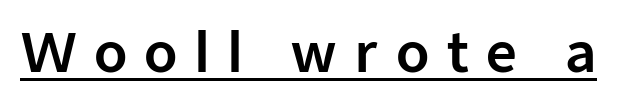
Q: Is the text italic (slanted)? A: No, it is upright.
Q: Is the typeface a serif or a sans-serif typeface? A: Sans-serif.
Q: Is the text underlined? A: Yes.
Q: Is the spacing between letters normal or unusually wide? A: Unusually wide.
Q: Width (condensed, normal, or wide)? A: Normal.
Q: Stroke contrast? A: Low.
Q: x-height? A: Medium.
Q: Monospaced? A: No.
